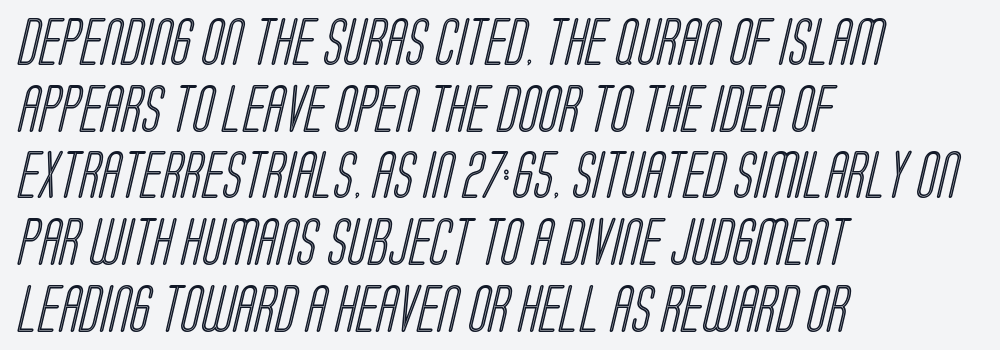
Inter-character spacing is left at the font's built-in metrics. The zone under the glyphs is completely vacant. Line spacing here is normal. Line beginnings align vertically; line endings do not. Looks like regular typesetting: each glyph gets only the width it needs.
